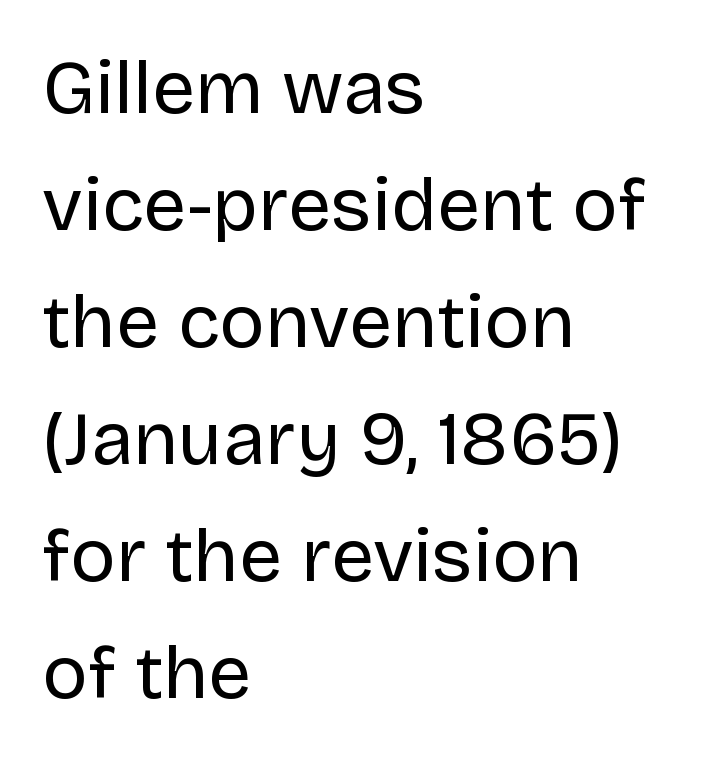
The image shows 76 px regular-weight sans-serif type, upright; set left-aligned, normal line spacing (1.54x), normal letter spacing, not underlined; low stroke contrast and a large x-height.
